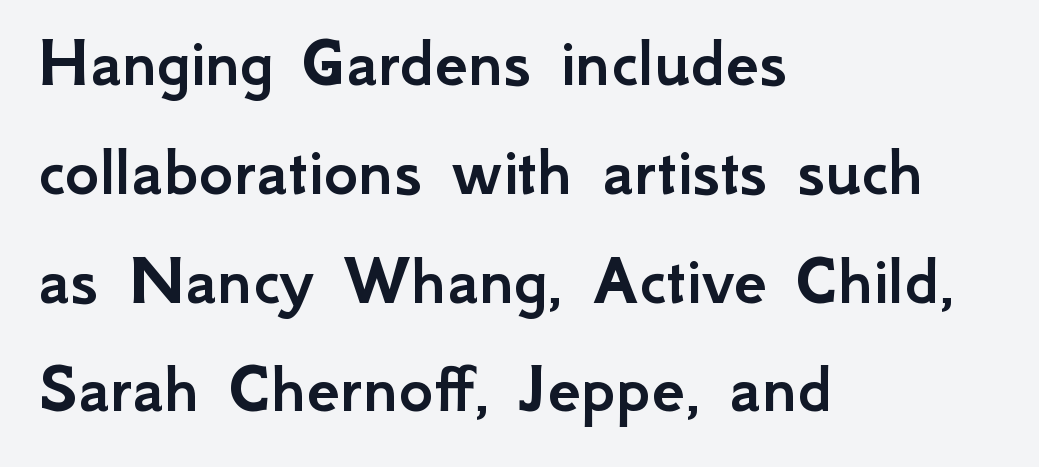
Q: Is the text italic (slanted)? A: No, it is upright.
Q: Is the typeface a serif or a sans-serif typeface? A: Sans-serif.
Q: Is the text underlined? A: No.
Q: How is the paragraph aligned? A: Left-aligned.
Q: Is the spacing between letters normal or unusually wide? A: Normal.
Q: Is the spacing between lines tight, normal or loose? A: Normal.
Q: Width (condensed, normal, or wide)? A: Normal.
Q: Stroke contrast? A: Low.
Q: x-height? A: Small.
Q: Monospaced? A: No.
